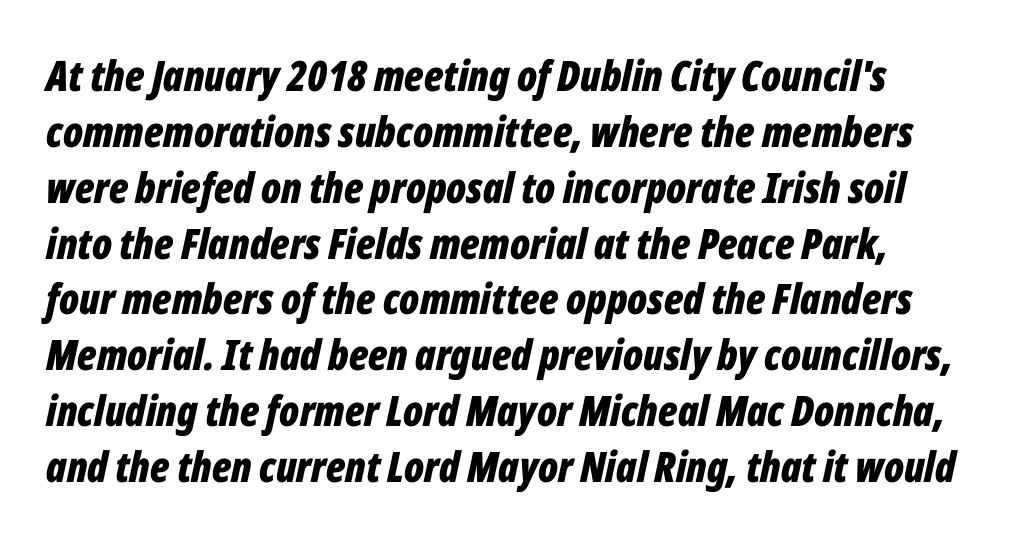
The image shows 42 px bold, condensed type, italic (leaning right); set normal line spacing (1.33x), normal letter spacing, not underlined; low stroke contrast and a medium x-height.
